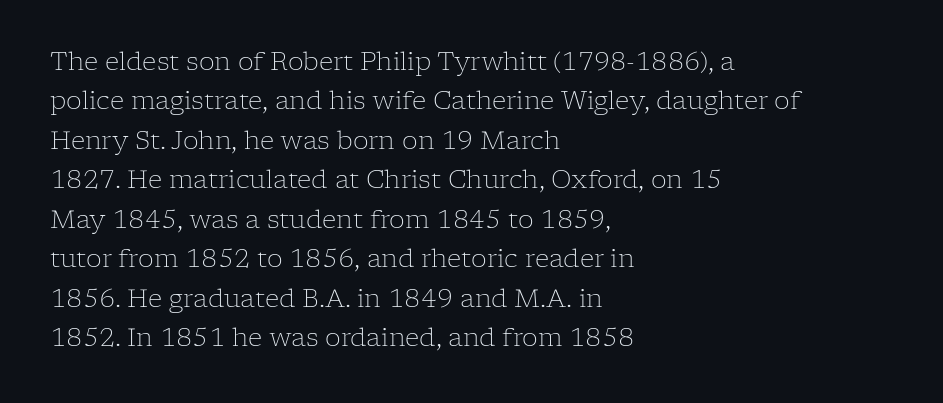
Q: Is the text bold? A: No.
Q: Is the text italic (slanted)? A: No, it is upright.
Q: Is the text underlined? A: No.
Q: How is the paragraph aligned? A: Left-aligned.
Q: Is the spacing between letters normal or unusually wide? A: Normal.
Q: Is the spacing between lines tight, normal or loose? A: Normal.
